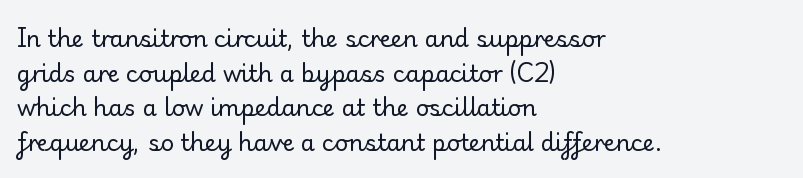
{"italic": "no", "bold": "no", "underline": "no", "align": "left", "line_spacing": "normal", "line_spacing_ratio": 1.51, "letter_spacing": "normal", "letter_spacing_em": 0.0, "glyph_px": 23}
